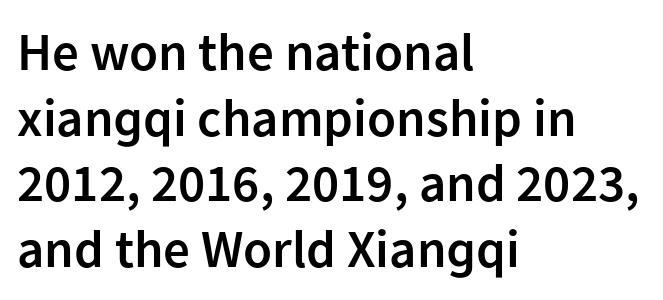
Horizontally, the lines are justified to the leading edge only. Anything drawn beneath the words? Only blank space. The gaps between neighbouring characters are ordinary and unremarkable. Each letter's strokes conclude bluntly, with no projecting serifs.
